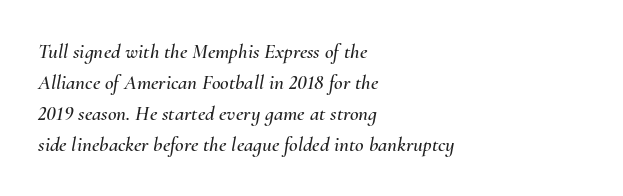
{"italic": "yes", "lean": "right", "slant_degrees": 10, "underline": "no", "align": "left", "line_spacing": "normal", "line_spacing_ratio": 1.47, "letter_spacing": "normal", "letter_spacing_em": 0.0, "glyph_px": 21}
